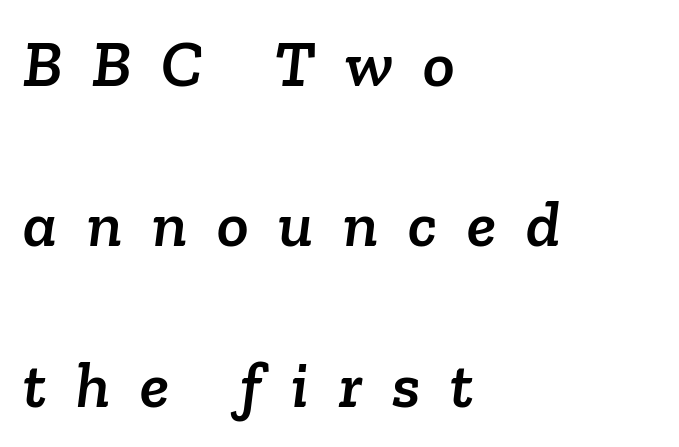
Each row of text sits above clean, open space. The passage shown is typed in a proportional face where columns would drift. The glyphs in this specimen are seriffed. The tracking reads as deliberately expanded to a designer's eye.
